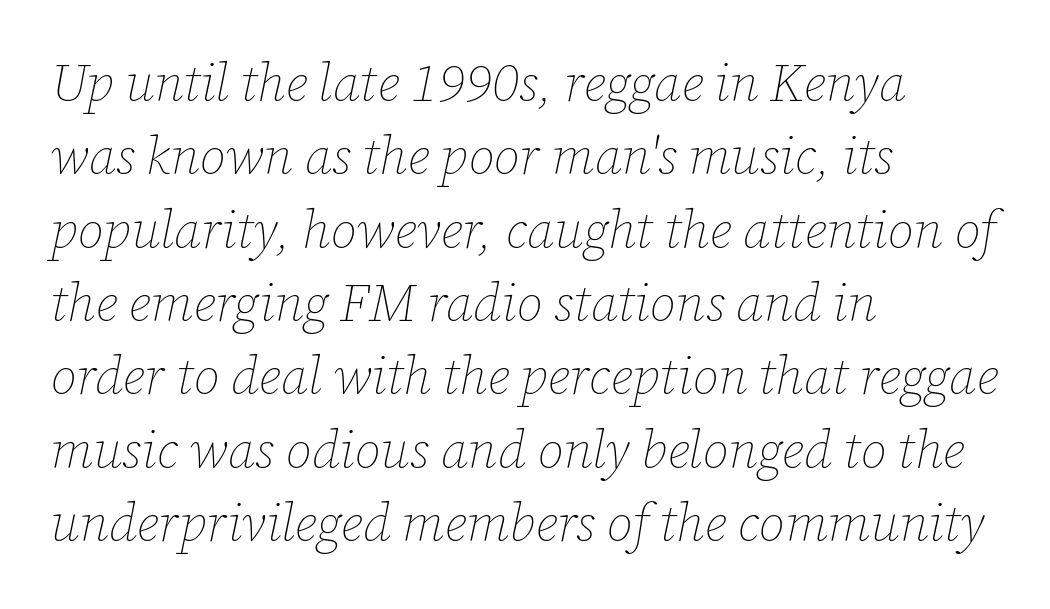
Q: Is the text bold? A: No.
Q: Is the text italic (slanted)? A: Yes, it leans right by about 12 degrees.
Q: Is the text underlined? A: No.
Q: How is the paragraph aligned? A: Left-aligned.
Q: Is the spacing between letters normal or unusually wide? A: Normal.
Q: Is the spacing between lines tight, normal or loose? A: Normal.
Q: Width (condensed, normal, or wide)? A: Normal.
Q: Stroke contrast? A: Low.
Q: x-height? A: Medium.
Q: Monospaced? A: No.
